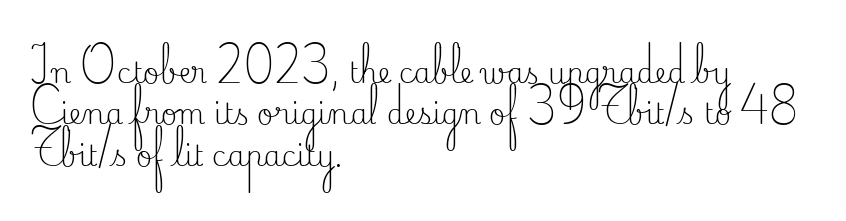
Q: Is the text bold? A: No.
Q: Is the text italic (slanted)? A: No, it is upright.
Q: Is the typeface a serif or a sans-serif typeface? A: Serif.
Q: Is the text underlined? A: No.
Q: How is the paragraph aligned? A: Left-aligned.
Q: Is the spacing between letters normal or unusually wide? A: Normal.
Q: Is the spacing between lines tight, normal or loose? A: Normal.
Q: Width (condensed, normal, or wide)? A: Normal.
Q: Stroke contrast? A: Medium.
Q: x-height? A: Small.
Q: Monospaced? A: No.
